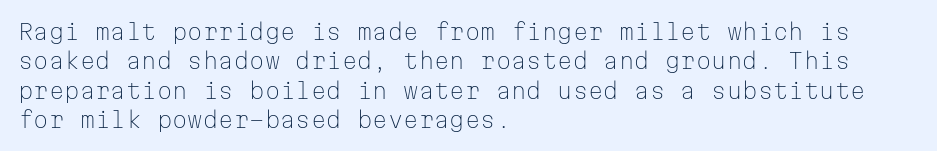
The image shows 22 px text type, upright; set left-aligned, normal line spacing (1.33x), normal letter spacing, not underlined.
